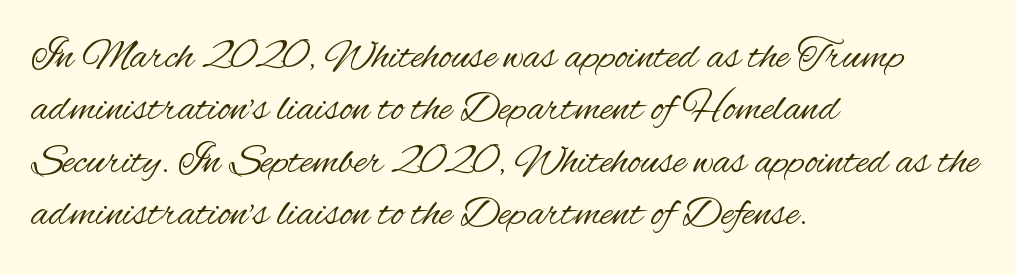
Q: Is the text bold? A: No.
Q: Is the text italic (slanted)? A: Yes.
Q: Is the typeface a serif or a sans-serif typeface? A: Sans-serif.
Q: Is the text underlined? A: No.
Q: How is the paragraph aligned? A: Left-aligned.
Q: Is the spacing between letters normal or unusually wide? A: Normal.
Q: Width (condensed, normal, or wide)? A: Condensed.
Q: Stroke contrast? A: Medium.
Q: x-height? A: Small.
Q: Monospaced? A: No.
